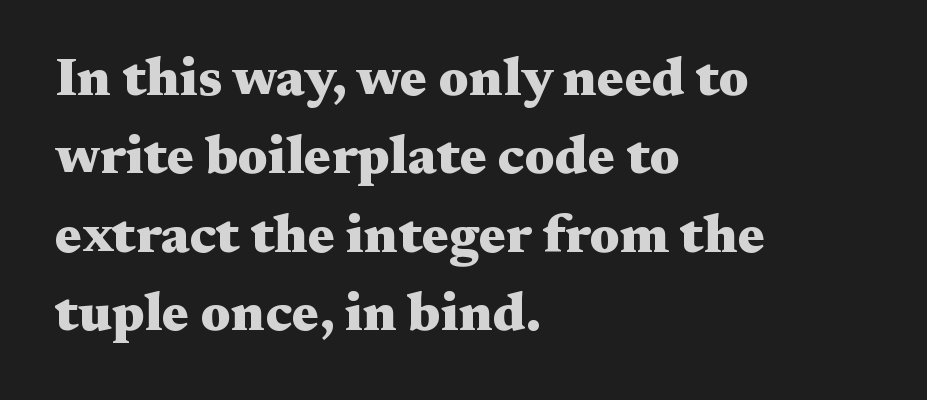
Q: Is the text bold? A: Yes.
Q: Is the text italic (slanted)? A: No, it is upright.
Q: Is the typeface a serif or a sans-serif typeface? A: Serif.
Q: Is the text underlined? A: No.
Q: How is the paragraph aligned? A: Left-aligned.
Q: Is the spacing between letters normal or unusually wide? A: Normal.
Q: Is the spacing between lines tight, normal or loose? A: Normal.
Q: Width (condensed, normal, or wide)? A: Wide.
Q: Stroke contrast? A: Medium.
Q: x-height? A: Medium.
Q: Monospaced? A: No.
